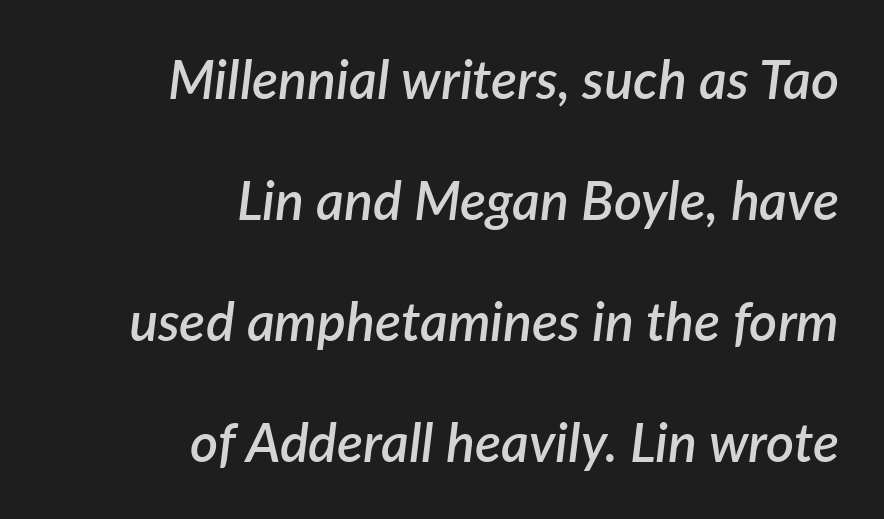
You could not count columns in this text — the font is proportionally spaced. Is the letter spacing exaggerated? No — it looks like the ordinary default. The lines in this sample share a right terminus and differ only in where they begin. The gap between lines stays unmarked. Whoever set this chose breathing room over compactness in the vertical rhythm. Does the weight exceed regular? Yes, but only to semibold.
